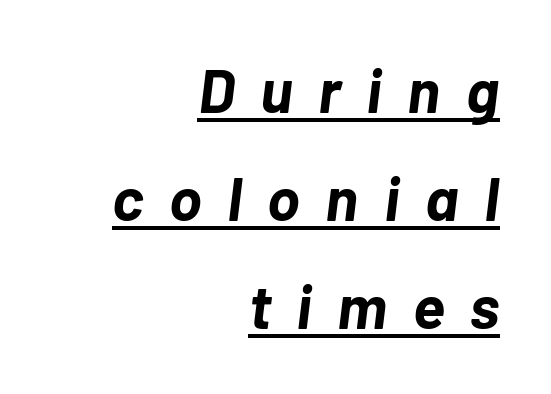
Q: Is the text bold? A: Yes.
Q: Is the text italic (slanted)? A: Yes, it leans right by about 7 degrees.
Q: Is the text underlined? A: Yes.
Q: How is the paragraph aligned? A: Right-aligned.
Q: Is the spacing between letters normal or unusually wide? A: Unusually wide.
Q: Width (condensed, normal, or wide)? A: Normal.
Q: Stroke contrast? A: Low.
Q: x-height? A: Medium.
Q: Monospaced? A: No.
